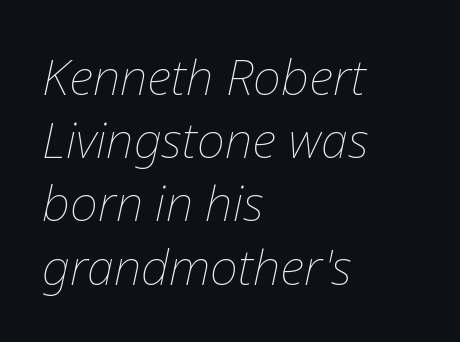
The image shows 49 px thin type, italic (leaning right); set left-aligned, normal line spacing (1.29x), normal letter spacing, not underlined; low stroke contrast and a medium x-height.
